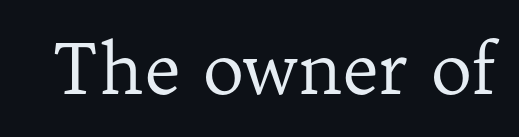
The image shows 70 px regular-weight serif type, upright; set normal letter spacing, not underlined; low stroke contrast and a medium x-height.
